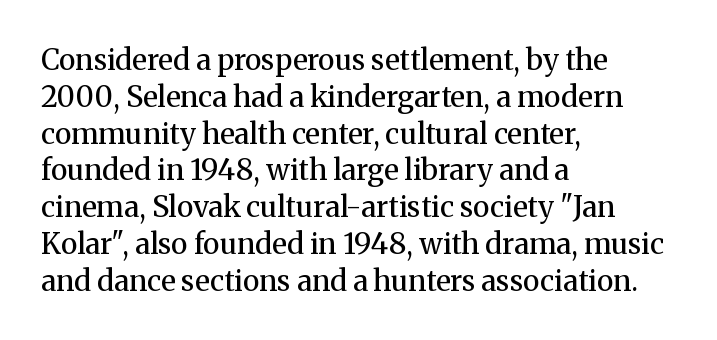
The image shows 29 px regular-weight serif type, upright; set left-aligned, normal line spacing (1.27x), normal letter spacing, not underlined; medium stroke contrast and a medium x-height.
